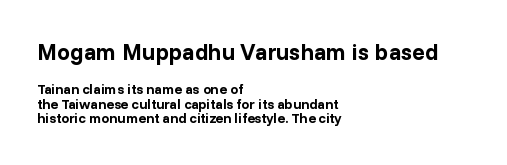
In CSS terms this would be text-align: left. The designer dialed line spacing down below the default. Look at the stroke-to-counter ratio: heavy, a bold. Just letters on the line, the space beneath them empty.
